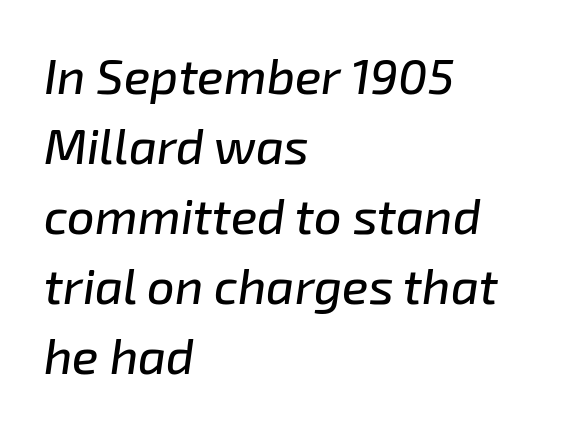
{"italic": "yes", "lean": "right", "slant_degrees": 8, "width": "normal", "stroke_contrast": "low", "x_height": "medium", "monospaced": "no", "underline": "no", "align": "left", "line_spacing": "normal", "line_spacing_ratio": 1.43, "letter_spacing": "normal", "letter_spacing_em": 0.0, "glyph_px": 49}
